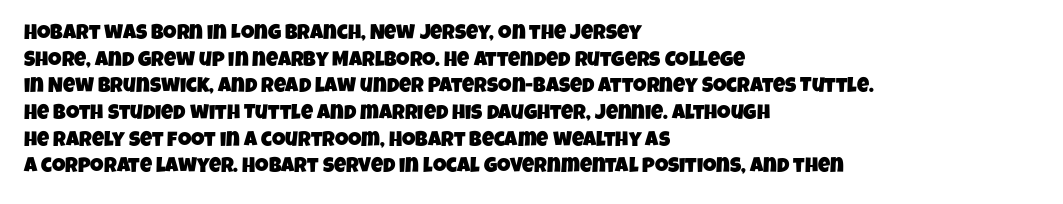
{"underline": "no", "align": "left", "line_spacing": "normal", "line_spacing_ratio": 1.27, "letter_spacing": "normal", "letter_spacing_em": 0.0, "glyph_px": 21}
